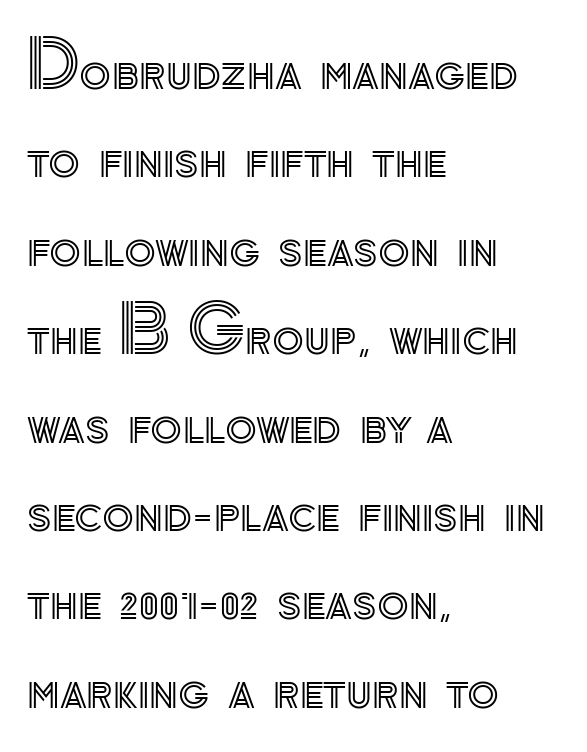
{"italic": "no", "width": "normal", "x_height": "small", "monospaced": "no", "underline": "no", "align": "left", "line_spacing": "normal", "line_spacing_ratio": 1.36, "letter_spacing": "normal", "letter_spacing_em": 0.0, "glyph_px": 65}
